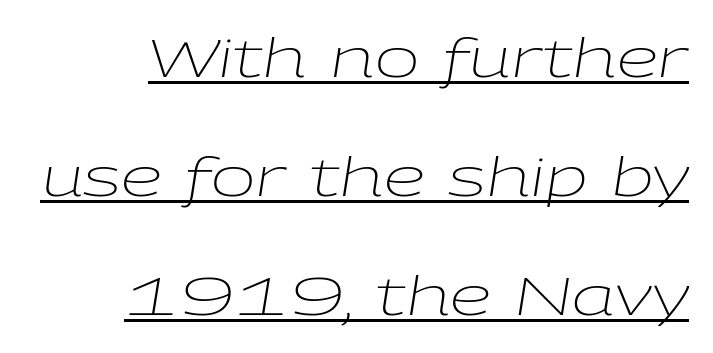
{"italic": "yes", "lean": "right", "slant_degrees": 9, "bold": "no", "weight": "light", "width": "wide", "stroke_contrast": "low", "x_height": "medium", "monospaced": "no", "underline": "yes", "align": "right", "line_spacing": "loose", "line_spacing_ratio": 2.25, "letter_spacing": "normal", "letter_spacing_em": 0.0, "glyph_px": 53}
